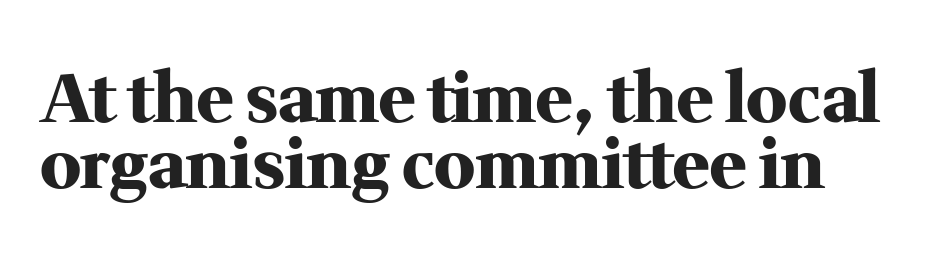
The image shows 68 px heavy serif type, upright; set tight line spacing (0.97x), normal letter spacing, not underlined; medium stroke contrast and a medium x-height.
